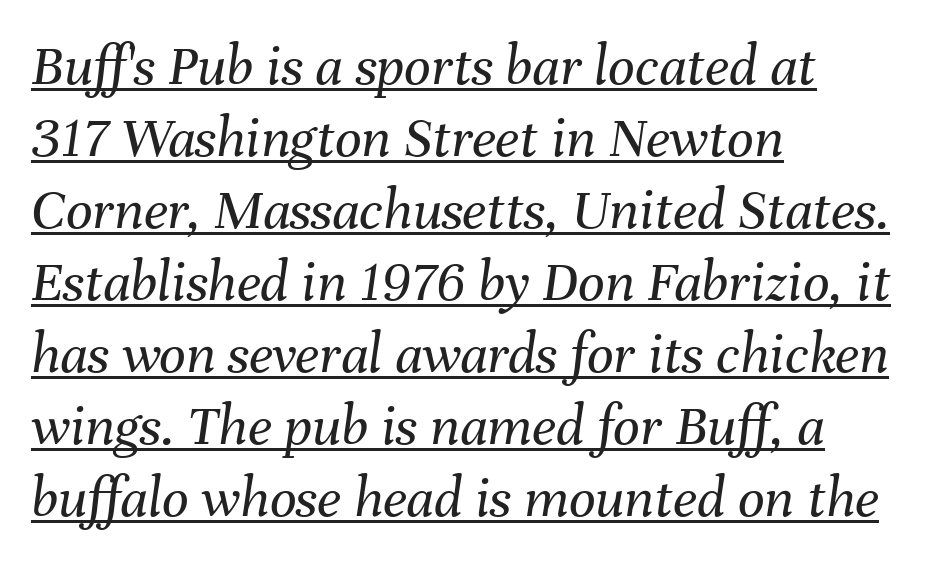
{"italic": "yes", "lean": "right", "slant_degrees": 8, "bold": "no", "weight": "regular", "width": "normal", "stroke_contrast": "medium", "x_height": "medium", "monospaced": "no", "underline": "yes", "align": "left", "line_spacing_ratio": 1.22, "letter_spacing": "normal", "letter_spacing_em": 0.0, "glyph_px": 59}
